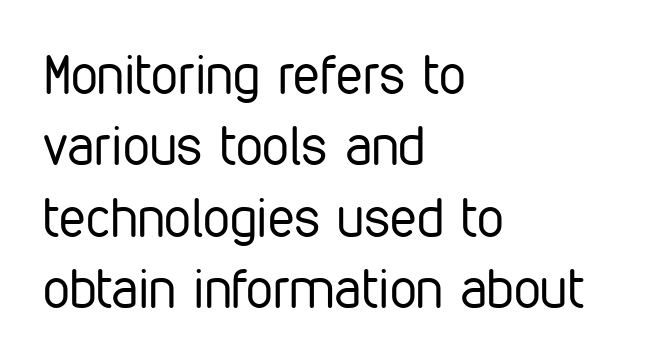
Tracking value appears to be zero — textbook default spacing. Honestly, there is no underline to notice here at all. Caption: multi-line text, flush left, ragged right. Nope, not italic — everything's standing straight. The letters carry no serifs — their stems end cleanly without finishing strokes.
